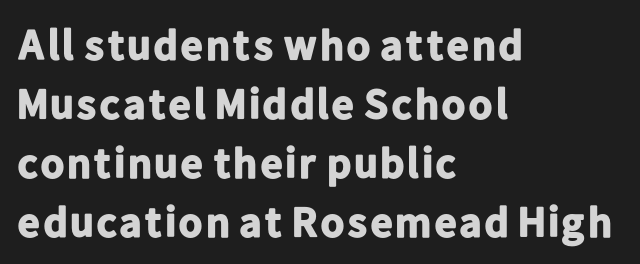
The image shows 43 px bold sans-serif type, upright; set left-aligned, normal line spacing (1.37x), normal letter spacing, not underlined; low stroke contrast and a medium x-height.
